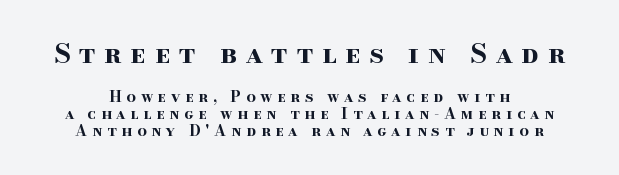
Line spacing here is tight. Descenders are the only things crossing below the line. Every stem runs plumb, perpendicular to the baseline. These lines have a slow, spaced-out rhythm from letter to letter.
